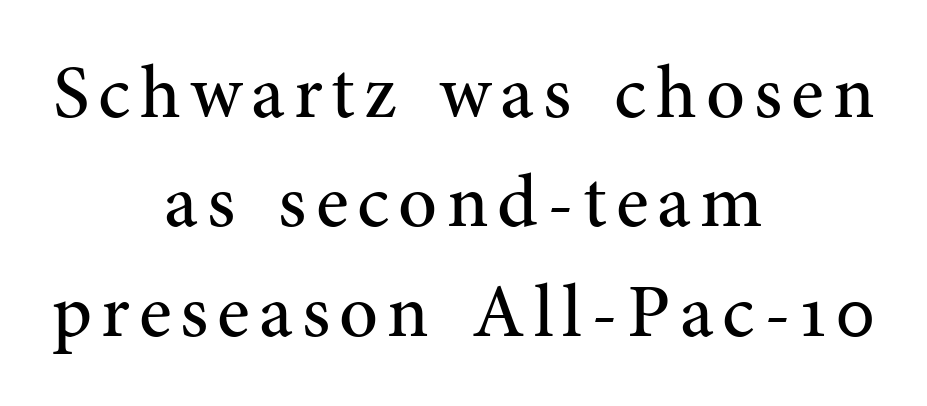
You could not count columns in this text — the font is proportionally spaced. What kind of face is this? One with serifs. The leading is moderate, giving the passage an even texture. Posture: upright roman. Which margin do the lines hug? Neither — every line sits in the middle. Letters rest on an invisible, unmarked baseline.
